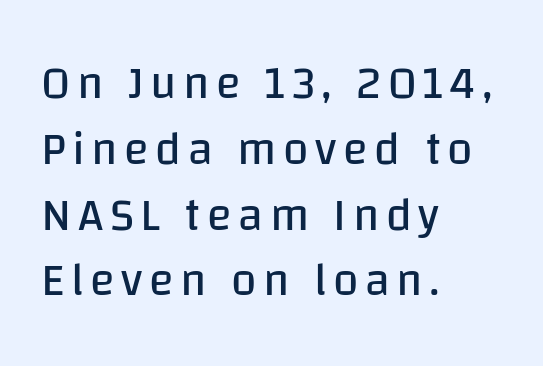
The string is rendered with underlining switched off. Here the designer chose a conventional face with non-uniform glyph widths. Look at the bottom of the vertical strokes: they stop flat, with no serifs. Is there much room between lines? A standard amount, neither cramped nor airy.
